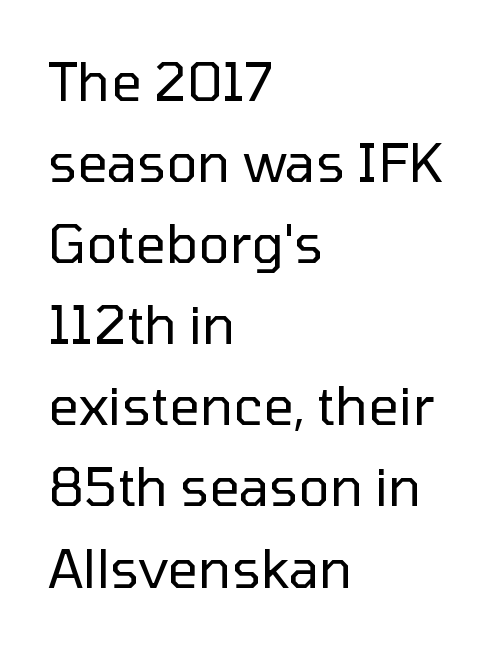
{"serif": "no", "italic": "no", "bold": "no", "weight": "regular", "width": "normal", "stroke_contrast": "low", "x_height": "medium", "monospaced": "no", "underline": "no", "align": "left", "line_spacing": "normal", "line_spacing_ratio": 1.53, "letter_spacing": "normal", "letter_spacing_em": 0.0, "glyph_px": 53}
